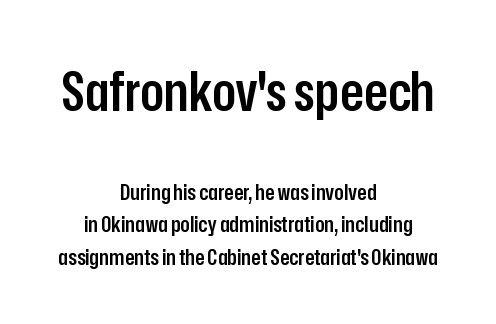
The image shows 55 px semibold, condensed sans-serif type, upright; set centered, normal line spacing (1.47x), normal letter spacing, not underlined; the first (top) block is 2.5x larger; low stroke contrast and a medium x-height.
